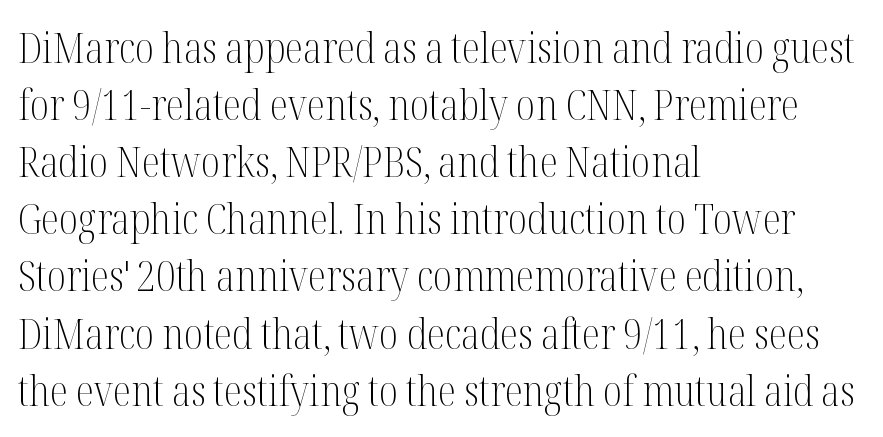
The image shows 42 px light, condensed serif type, upright; set left-aligned, normal line spacing (1.36x), normal letter spacing, not underlined; medium stroke contrast and a medium x-height.
